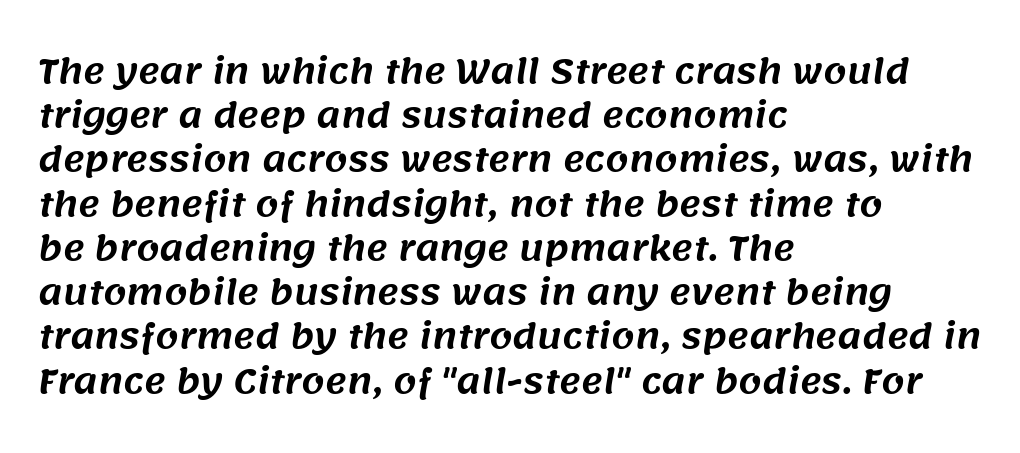
Lines of text with bare space underneath. Proportional: the letters do not fall into vertical columns. A sans-serif font was chosen for this passage. Rows of type keep a routine distance in the vertical direction. Look at the tracking — it's just the regular setting, nothing added.
